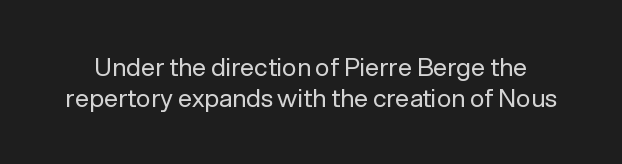
Q: Is the text bold? A: No.
Q: Is the text italic (slanted)? A: No, it is upright.
Q: Is the text underlined? A: No.
Q: Is the spacing between letters normal or unusually wide? A: Normal.
